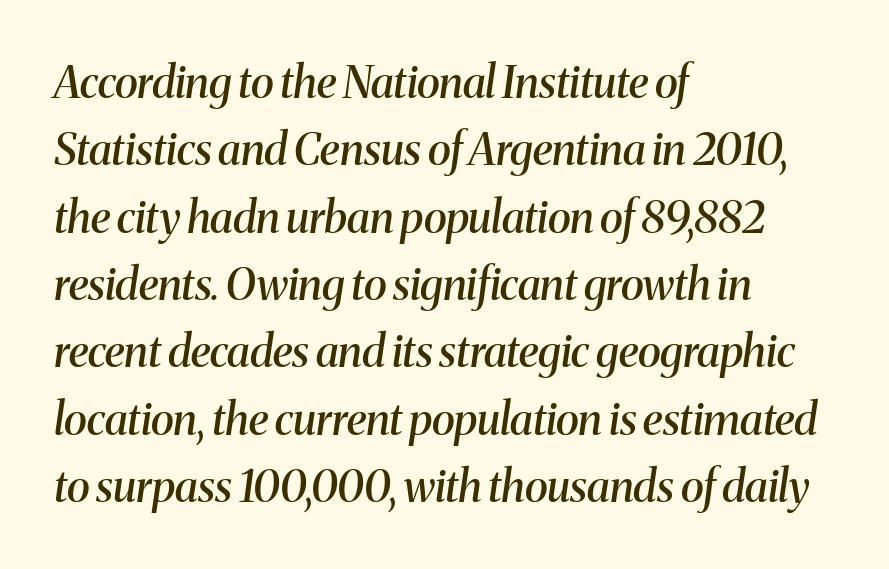
Q: Is the text bold? A: Semi-bold.
Q: Is the text italic (slanted)? A: Yes, it leans right by about 8 degrees.
Q: Is the typeface a serif or a sans-serif typeface? A: Serif.
Q: Is the text underlined? A: No.
Q: How is the paragraph aligned? A: Left-aligned.
Q: Is the spacing between letters normal or unusually wide? A: Normal.
Q: Is the spacing between lines tight, normal or loose? A: Normal.
Q: Width (condensed, normal, or wide)? A: Normal.
Q: Stroke contrast? A: Medium.
Q: x-height? A: Medium.
Q: Monospaced? A: No.
